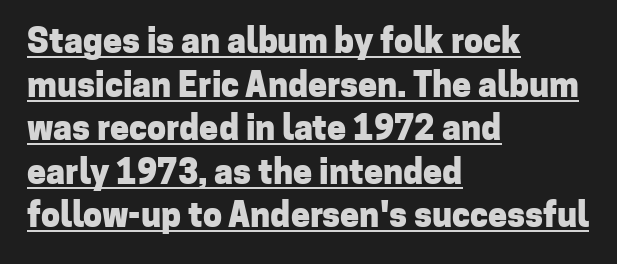
The image shows 34 px heavy sans-serif type, upright; set left-aligned, normal line spacing (1.28x), normal letter spacing, underlined; low stroke contrast and a medium x-height.
